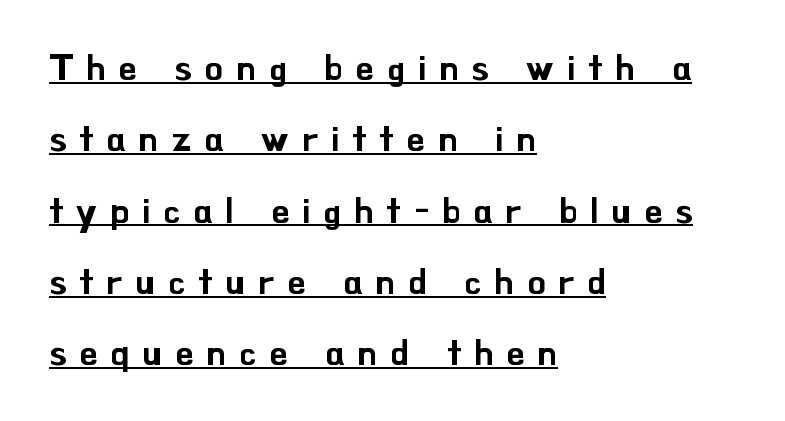
Q: Is the text italic (slanted)? A: No, it is upright.
Q: Is the typeface a serif or a sans-serif typeface? A: Sans-serif.
Q: Is the text underlined? A: Yes.
Q: How is the paragraph aligned? A: Left-aligned.
Q: Is the spacing between letters normal or unusually wide? A: Unusually wide.
Q: Is the spacing between lines tight, normal or loose? A: Loose.
Q: Width (condensed, normal, or wide)? A: Normal.
Q: Stroke contrast? A: Low.
Q: x-height? A: Small.
Q: Monospaced? A: No.
